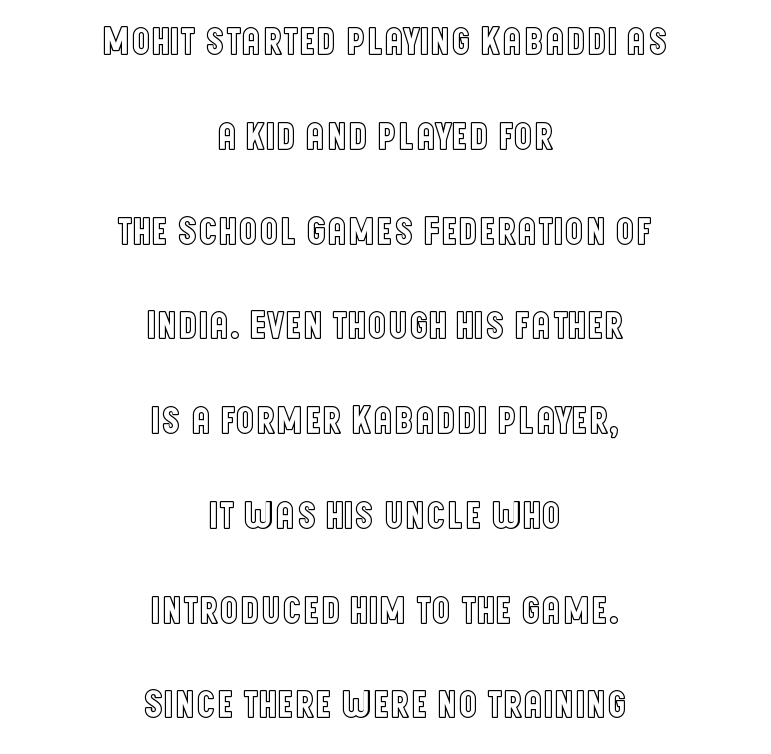
The image shows 39 px condensed type, upright; set centered, loose line spacing (2.43x), normal letter spacing, not underlined; a large x-height.
